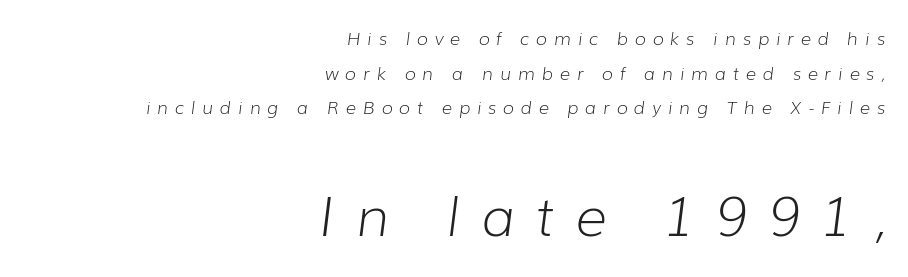
{"italic": "yes", "lean": "right", "slant_degrees": 7, "bold": "no", "weight": "light", "width": "normal", "stroke_contrast": "low", "x_height": "medium", "monospaced": "no", "underline": "no", "align": "right", "line_spacing": "loose", "line_spacing_ratio": 1.93, "letter_spacing": "wide", "letter_spacing_em": 0.38, "larger_block": "second", "size_ratio": 3.06, "glyph_px": 55}
